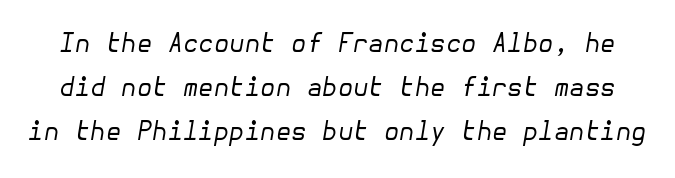
This rendering leaves character spacing at its baseline value. Designer's note — italics engaged. The space directly below the letters is spotless. The weight would be labelled regular, book, light, or lighter still.
